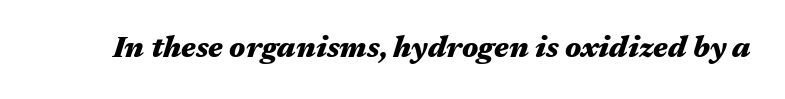
The characters look thick and weighty, a clear bold. Has an underline been added? It has not. The letters sit at their default tracking, neither squeezed nor spread. Tall strokes in this sample are angled rather than plumb. Think of a printed novel: that variable character pitch is what you see here.
